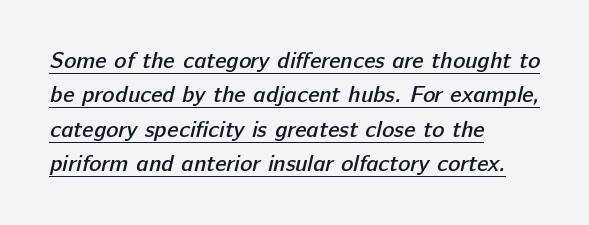
Q: Is the text bold? A: Semi-bold.
Q: Is the text underlined? A: Yes.
Q: How is the paragraph aligned? A: Left-aligned.
Q: Is the spacing between letters normal or unusually wide? A: Normal.
Q: Is the spacing between lines tight, normal or loose? A: Normal.
